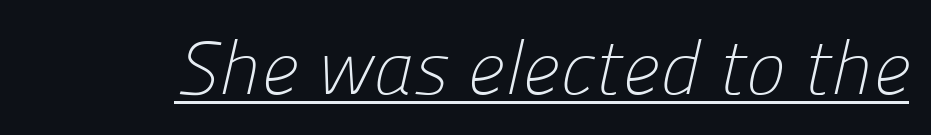
{"serif": "no", "bold": "no", "weight": "light", "width": "normal", "stroke_contrast": "low", "x_height": "medium", "monospaced": "no", "underline": "yes", "letter_spacing": "normal", "letter_spacing_em": 0.0, "glyph_px": 75}
